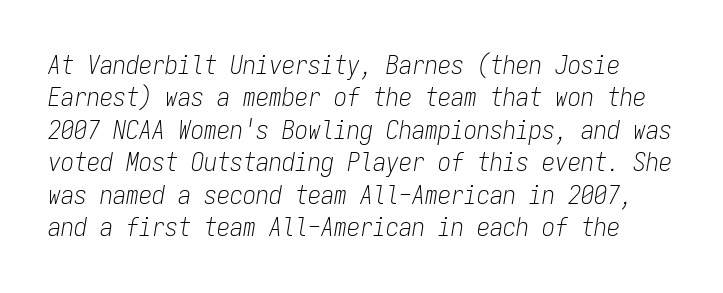
{"italic": "yes", "lean": "right", "slant_degrees": 9, "bold": "no", "underline": "no", "line_spacing": "normal", "line_spacing_ratio": 1.25, "letter_spacing": "normal", "letter_spacing_em": 0.0, "glyph_px": 26}
